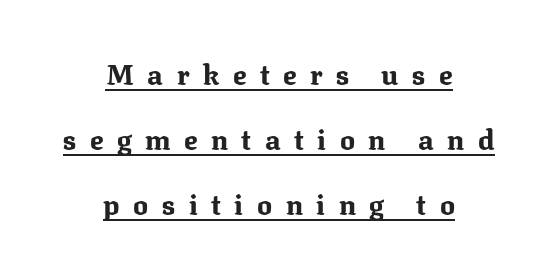
Q: Is the text bold? A: Yes.
Q: Is the text italic (slanted)? A: No, it is upright.
Q: Is the typeface a serif or a sans-serif typeface? A: Serif.
Q: Is the text underlined? A: Yes.
Q: How is the paragraph aligned? A: Centered.
Q: Is the spacing between letters normal or unusually wide? A: Unusually wide.
Q: Is the spacing between lines tight, normal or loose? A: Loose.
Q: Width (condensed, normal, or wide)? A: Normal.
Q: Stroke contrast? A: Medium.
Q: x-height? A: Medium.
Q: Monospaced? A: No.
